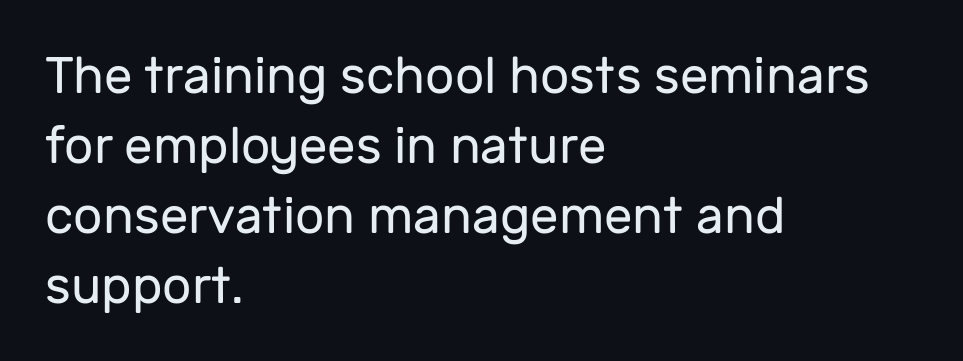
The image shows 51 px regular-weight sans-serif type, upright; set left-aligned, normal line spacing (1.37x), normal letter spacing, not underlined; low stroke contrast and a medium x-height.
